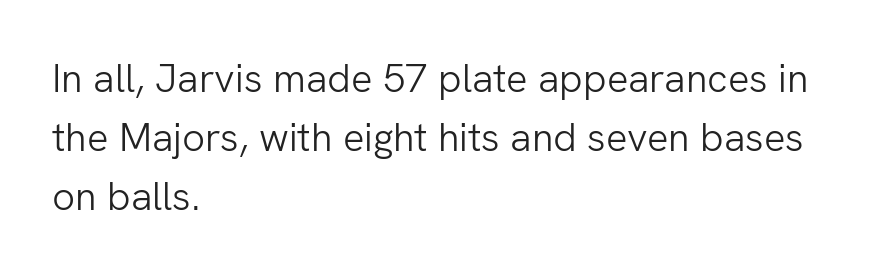
Q: Is the text bold? A: No.
Q: Is the text italic (slanted)? A: No, it is upright.
Q: Is the typeface a serif or a sans-serif typeface? A: Sans-serif.
Q: Is the text underlined? A: No.
Q: How is the paragraph aligned? A: Left-aligned.
Q: Is the spacing between letters normal or unusually wide? A: Normal.
Q: Is the spacing between lines tight, normal or loose? A: Normal.
Q: Width (condensed, normal, or wide)? A: Normal.
Q: Stroke contrast? A: Low.
Q: x-height? A: Medium.
Q: Monospaced? A: No.
